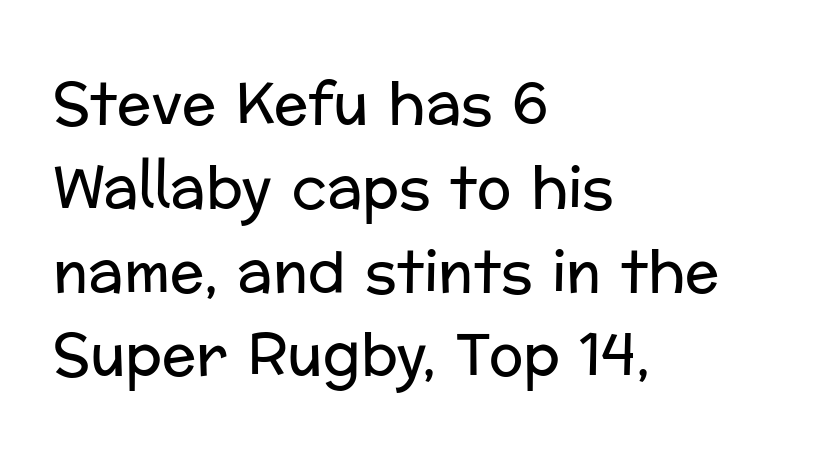
{"serif": "no", "italic": "no", "bold": "no", "weight": "regular", "width": "normal", "stroke_contrast": "low", "x_height": "medium", "monospaced": "no", "underline": "no", "align": "left", "line_spacing": "normal", "line_spacing_ratio": 1.47, "letter_spacing": "normal", "letter_spacing_em": 0.0, "glyph_px": 57}
